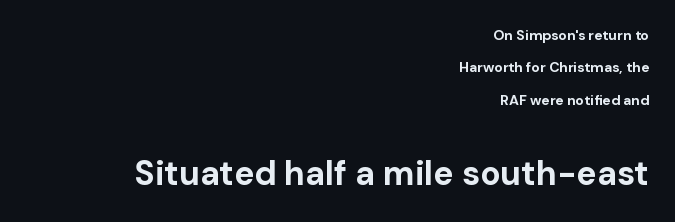
Q: Is the text bold? A: Yes.
Q: Is the text italic (slanted)? A: No, it is upright.
Q: Is the typeface a serif or a sans-serif typeface? A: Sans-serif.
Q: Is the text underlined? A: No.
Q: How is the paragraph aligned? A: Right-aligned.
Q: Is the spacing between letters normal or unusually wide? A: Normal.
Q: Is the spacing between lines tight, normal or loose? A: Loose.
Q: Which block of text is set in a larger size, the first (top) or the second (bottom)? A: The second (bottom) one.
Q: Width (condensed, normal, or wide)? A: Normal.
Q: Stroke contrast? A: Low.
Q: x-height? A: Medium.
Q: Monospaced? A: No.
